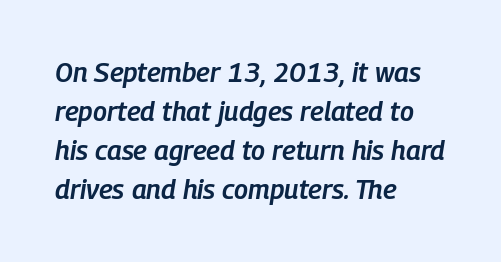
{"italic": "yes", "lean": "right", "slant_degrees": 9, "bold": "semi", "underline": "no", "align": "left", "line_spacing": "normal", "line_spacing_ratio": 1.45, "letter_spacing": "normal", "letter_spacing_em": 0.0, "glyph_px": 27}
